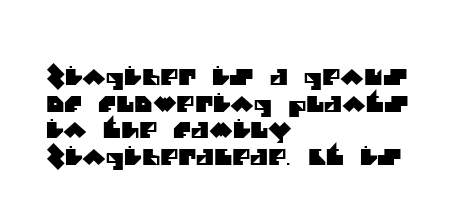
Q: Is the text underlined? A: No.
Q: How is the paragraph aligned? A: Left-aligned.
Q: Is the spacing between letters normal or unusually wide? A: Normal.
